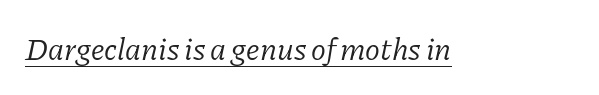
The image shows 31 px light serif type, italic (leaning right); set normal letter spacing, underlined; low stroke contrast and a medium x-height.
